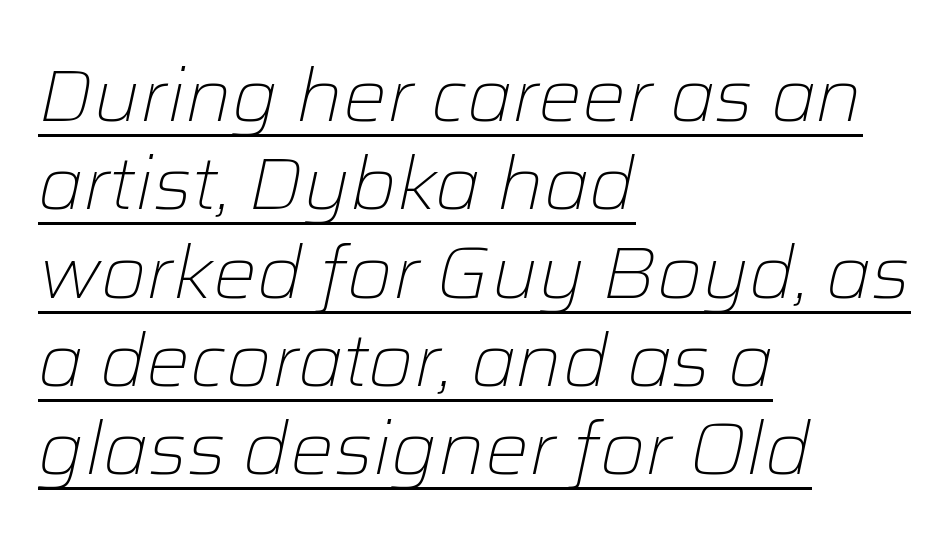
Q: Is the text bold? A: No.
Q: Is the text italic (slanted)? A: Yes, it leans right by about 12 degrees.
Q: Is the text underlined? A: Yes.
Q: How is the paragraph aligned? A: Left-aligned.
Q: Is the spacing between letters normal or unusually wide? A: Normal.
Q: Width (condensed, normal, or wide)? A: Normal.
Q: Stroke contrast? A: Low.
Q: x-height? A: Medium.
Q: Monospaced? A: No.
